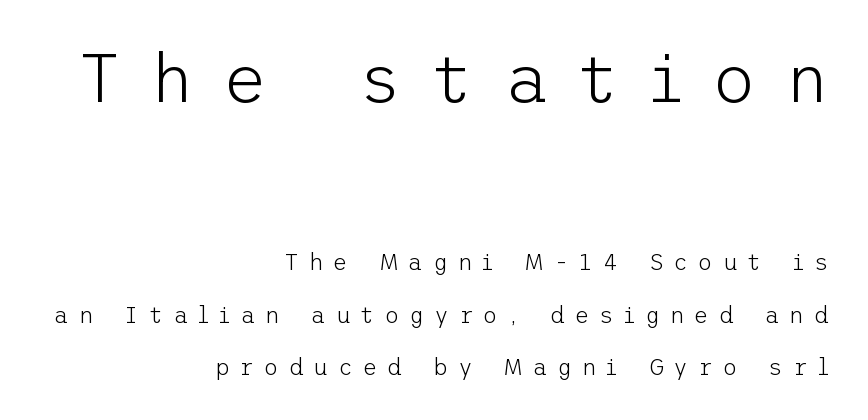
The image shows 68 px light sans-serif type, upright; set right-aligned, loose line spacing (2.28x), unusually wide letter spacing (+0.42 em), not underlined; the first (top) block is 2.96x larger; low stroke contrast and a medium x-height.
